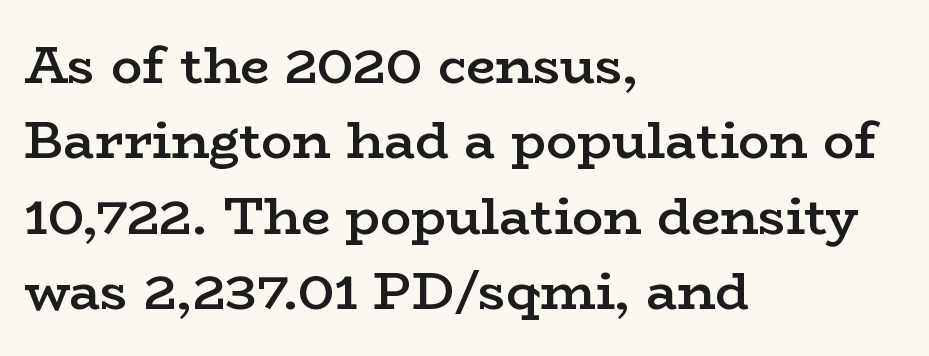
Leftover space on each line is placed entirely after the last word. Observe the serifs anchoring each vertical stroke in this sample. The typesetting leans somewhat heavy: a semibold. The line texture is even and compact thanks to regular tracking. The lines sit at an ordinary, default distance from one another. This sample has the flowing, uneven cadence of proportional lettering.
